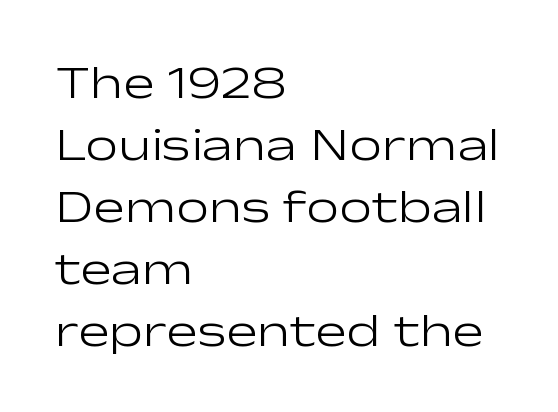
{"serif": "no", "italic": "no", "bold": "no", "weight": "light", "width": "wide", "stroke_contrast": "low", "x_height": "medium", "monospaced": "no", "underline": "no", "align": "left", "line_spacing": "normal", "line_spacing_ratio": 1.32, "letter_spacing": "normal", "letter_spacing_em": 0.0, "glyph_px": 47}
